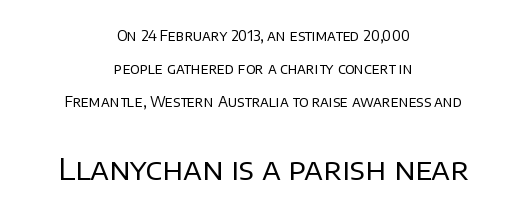
The image shows 30 px regular-weight sans-serif type, upright; set centered, loose line spacing (2.36x), normal letter spacing, not underlined; the second (bottom) block is 2.14x larger; low stroke contrast and a large x-height.
